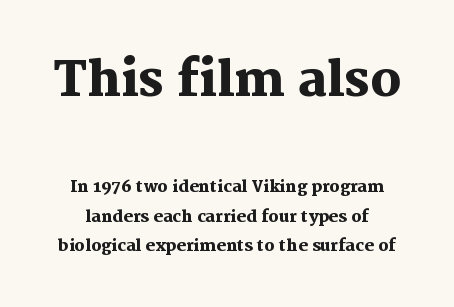
Q: Is the text bold? A: Yes.
Q: Is the text italic (slanted)? A: No, it is upright.
Q: Is the typeface a serif or a sans-serif typeface? A: Serif.
Q: Is the text underlined? A: No.
Q: Is the spacing between letters normal or unusually wide? A: Normal.
Q: Which block of text is set in a larger size, the first (top) or the second (bottom)? A: The first (top) one.
Q: Width (condensed, normal, or wide)? A: Normal.
Q: Stroke contrast? A: Medium.
Q: x-height? A: Medium.
Q: Monospaced? A: No.
